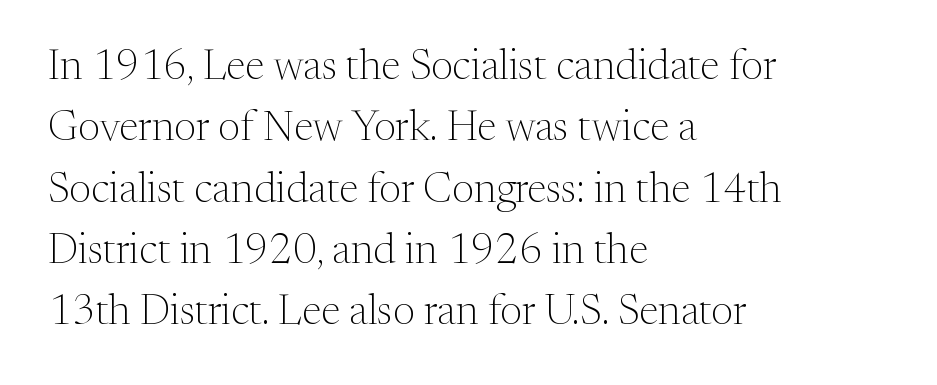
Left-aligned paragraph, ragged on the right. The line-height multiplier appears to be the usual default. The rendering shows small feet on the letterforms — a serif design. The font is comparable to plain body text, perhaps lighter. Notice how the stems are strictly vertical — no italics here. Tracking value appears to be zero — textbook default spacing.
